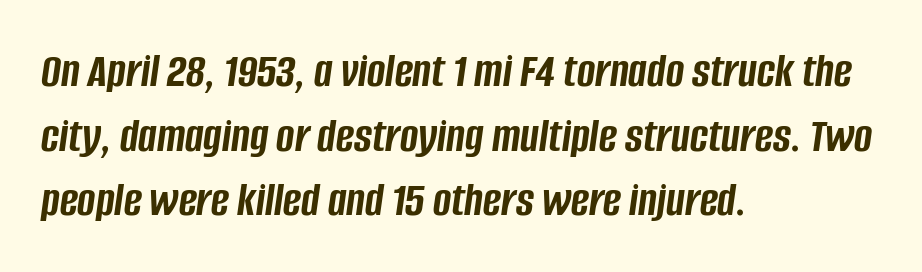
The image shows 49 px semibold, condensed type, italic (leaning right); set left-aligned, normal line spacing (1.32x), normal letter spacing, not underlined; low stroke contrast and a large x-height.
